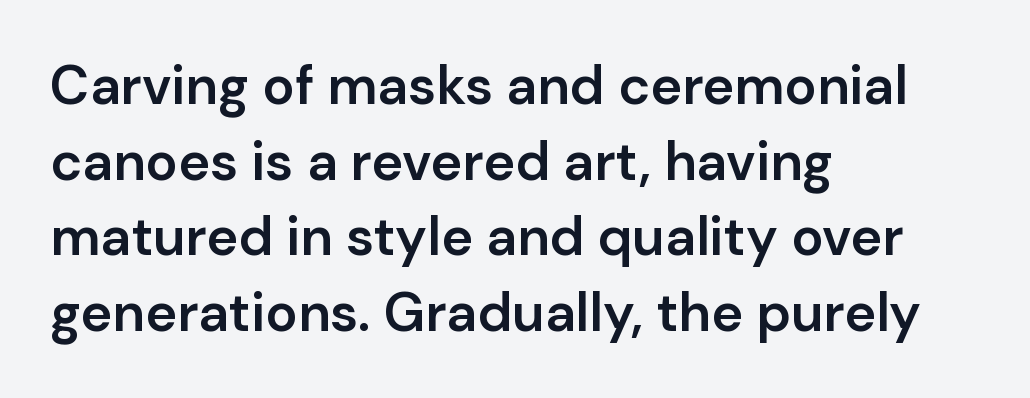
The image shows 54 px semibold sans-serif type, upright; set left-aligned, normal line spacing (1.4x), normal letter spacing, not underlined; low stroke contrast and a medium x-height.
